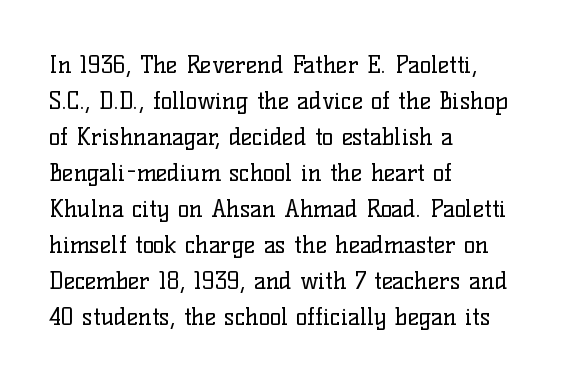
The image shows 24 px text type, upright; set left-aligned, normal line spacing (1.5x), normal letter spacing, not underlined.
